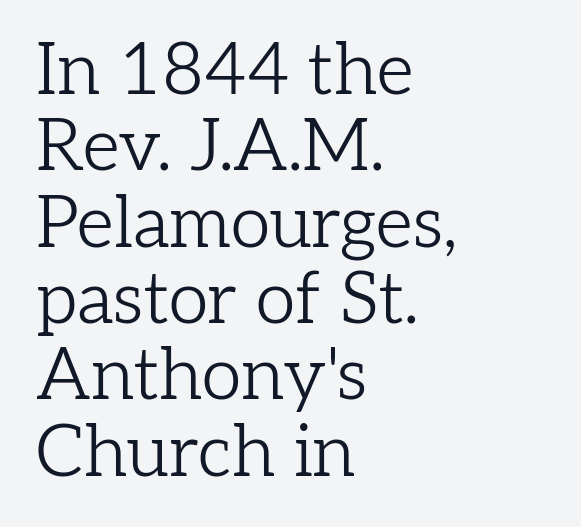
The letters carry serifs — small finishing strokes at the ends of their stems. The type is set solid horizontally, with unmodified tracking. Caption: face not bold, strokes unweighted. The line-height multiplier appears low, near solid setting.
